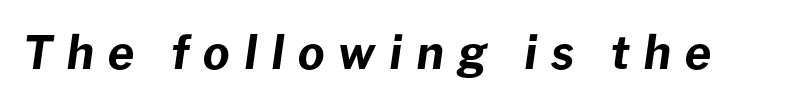
Q: Is the text bold? A: Yes.
Q: Is the text italic (slanted)? A: Yes, it leans right by about 8 degrees.
Q: Is the text underlined? A: No.
Q: Is the spacing between letters normal or unusually wide? A: Unusually wide.
Q: Width (condensed, normal, or wide)? A: Normal.
Q: Stroke contrast? A: Low.
Q: x-height? A: Medium.
Q: Monospaced? A: No.
